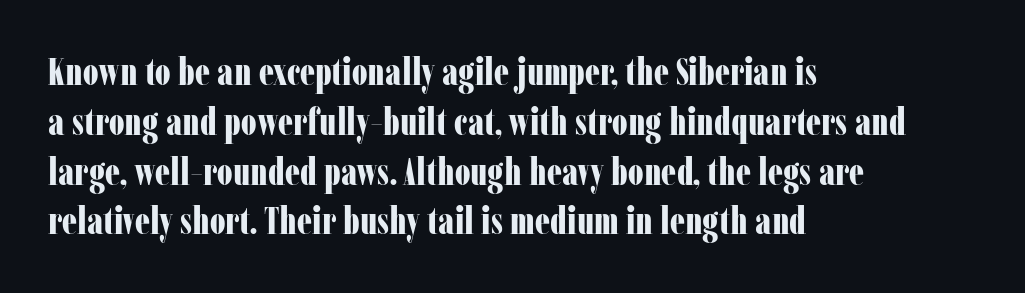
{"serif": "yes", "italic": "no", "bold": "yes", "weight": "bold", "width": "condensed", "stroke_contrast": "low", "x_height": "medium", "monospaced": "no", "underline": "no", "align": "left", "line_spacing": "normal", "line_spacing_ratio": 1.31, "letter_spacing": "normal", "letter_spacing_em": 0.0, "glyph_px": 38}
